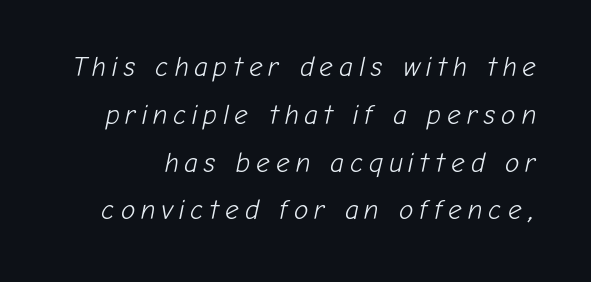
Quick note: underline off. Caption: face not bold, strokes unweighted. It's the slanting kind of type. The line texture is sparse and dotted thanks to wide tracking.
